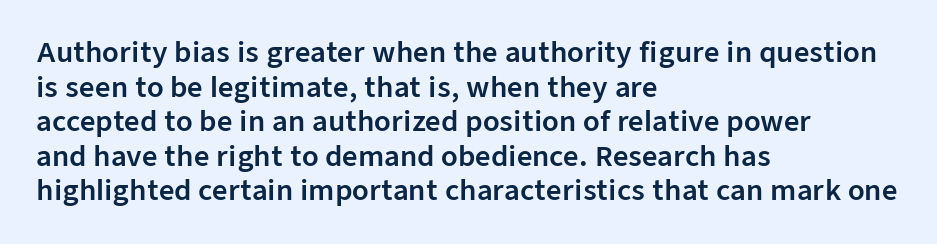
Q: Is the text italic (slanted)? A: No, it is upright.
Q: Is the text underlined? A: No.
Q: How is the paragraph aligned? A: Left-aligned.
Q: Is the spacing between letters normal or unusually wide? A: Normal.
Q: Is the spacing between lines tight, normal or loose? A: Normal.
